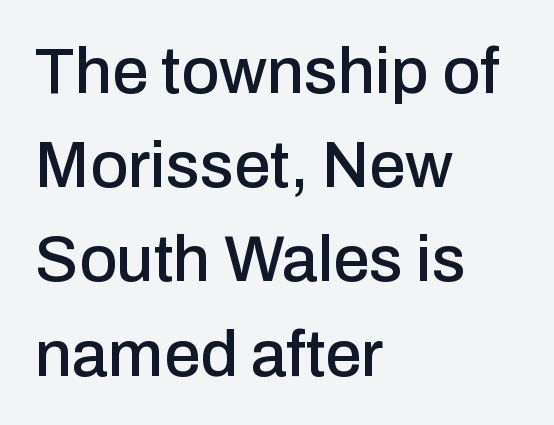
Q: Is the text italic (slanted)? A: No, it is upright.
Q: Is the typeface a serif or a sans-serif typeface? A: Sans-serif.
Q: Is the text underlined? A: No.
Q: How is the paragraph aligned? A: Left-aligned.
Q: Is the spacing between letters normal or unusually wide? A: Normal.
Q: Is the spacing between lines tight, normal or loose? A: Normal.
Q: Width (condensed, normal, or wide)? A: Normal.
Q: Stroke contrast? A: Low.
Q: x-height? A: Medium.
Q: Monospaced? A: No.
